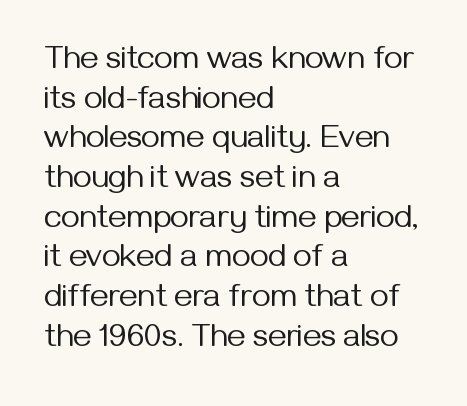
Q: Is the text bold? A: No.
Q: Is the text italic (slanted)? A: No, it is upright.
Q: Is the typeface a serif or a sans-serif typeface? A: Sans-serif.
Q: Is the text underlined? A: No.
Q: How is the paragraph aligned? A: Left-aligned.
Q: Is the spacing between letters normal or unusually wide? A: Normal.
Q: Width (condensed, normal, or wide)? A: Normal.
Q: Stroke contrast? A: Medium.
Q: x-height? A: Medium.
Q: Monospaced? A: No.
